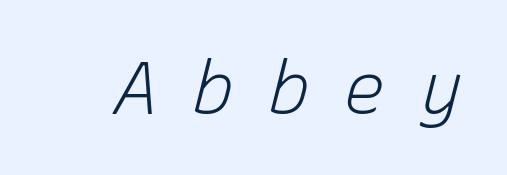
{"italic": "yes", "lean": "right", "slant_degrees": 15, "bold": "no", "weight": "light", "width": "normal", "stroke_contrast": "low", "x_height": "medium", "monospaced": "yes", "underline": "no", "letter_spacing": "wide", "letter_spacing_em": 0.46, "glyph_px": 72}
